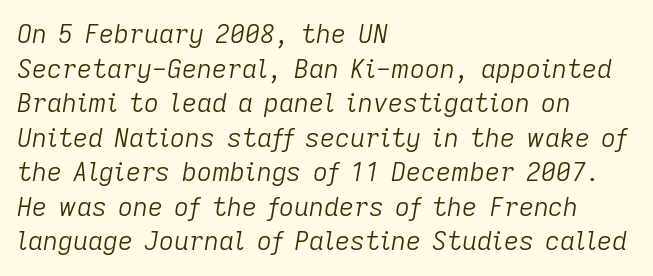
Tracking value appears to be zero — textbook default spacing. Heft: none added — not bold. This rendering features lettering with no underline. The typesetter chose a ragged-right arrangement here. The designer left line spacing at the default.
